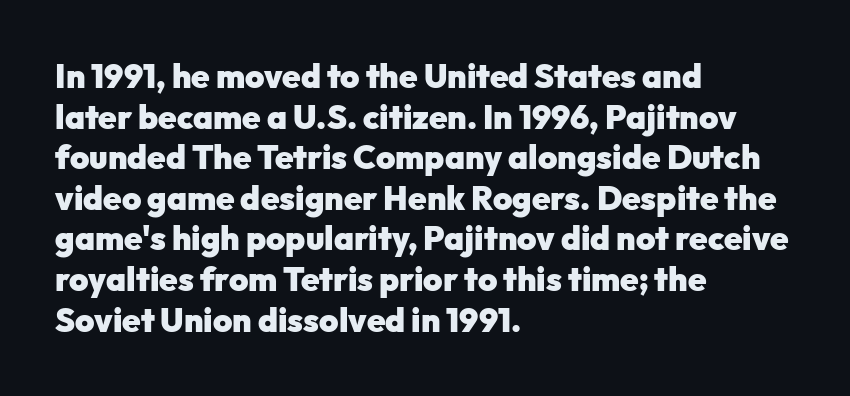
The image shows 33 px heavy sans-serif type, upright; set left-aligned, line spacing 1.23x, normal letter spacing, not underlined; low stroke contrast and a medium x-height.
